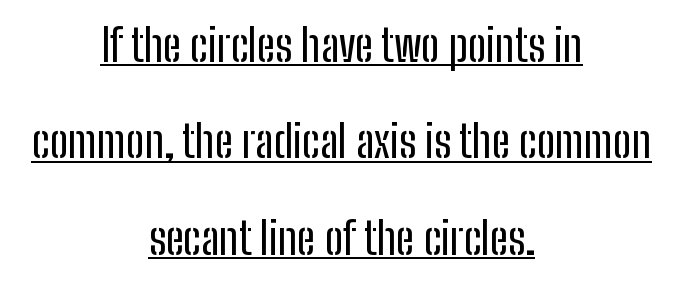
The image shows 45 px condensed sans-serif type, upright; set centered, loose line spacing (2.14x), normal letter spacing, underlined; low stroke contrast and a medium x-height.
